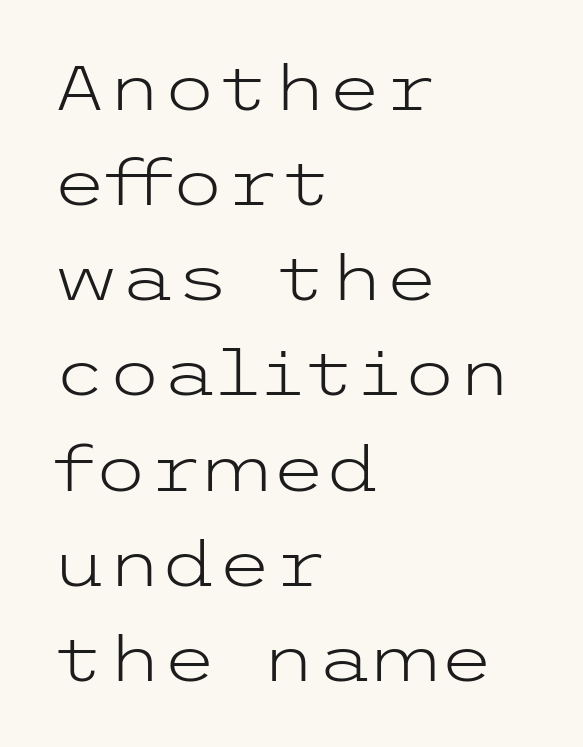
{"serif": "no", "italic": "no", "bold": "no", "weight": "light", "width": "wide", "stroke_contrast": "low", "x_height": "medium", "underline": "no", "align": "left", "line_spacing": "normal", "line_spacing_ratio": 1.51, "letter_spacing": "normal", "letter_spacing_em": 0.0, "glyph_px": 63}
